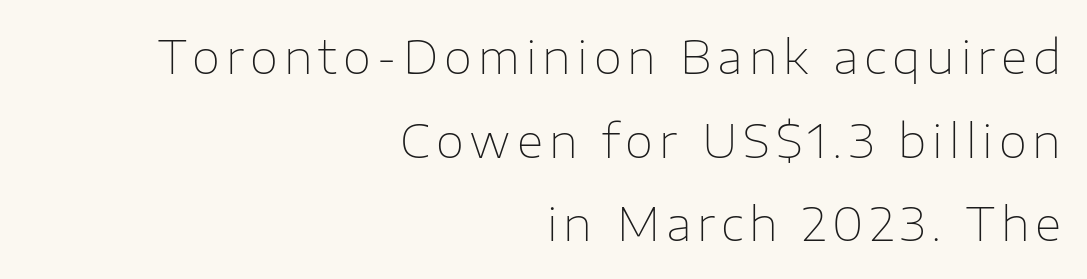
Q: Is the text bold? A: No.
Q: Is the text italic (slanted)? A: No, it is upright.
Q: Is the typeface a serif or a sans-serif typeface? A: Sans-serif.
Q: Is the text underlined? A: No.
Q: How is the paragraph aligned? A: Right-aligned.
Q: Width (condensed, normal, or wide)? A: Normal.
Q: Stroke contrast? A: Low.
Q: x-height? A: Medium.
Q: Monospaced? A: No.
